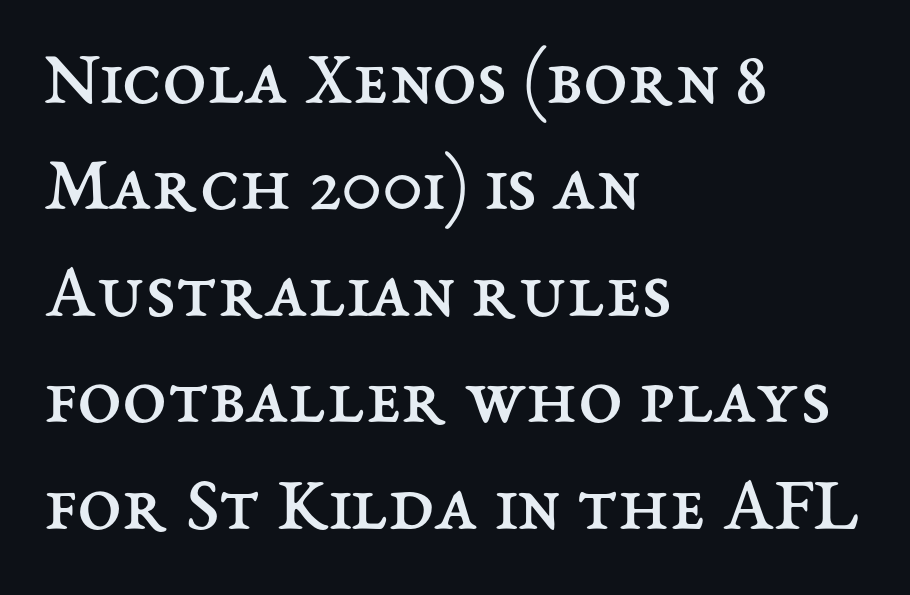
{"italic": "no", "bold": "no", "weight": "regular", "width": "normal", "stroke_contrast": "medium", "x_height": "medium", "monospaced": "no", "underline": "no", "align": "left", "line_spacing": "normal", "line_spacing_ratio": 1.33, "letter_spacing": "normal", "letter_spacing_em": 0.0, "glyph_px": 80}
